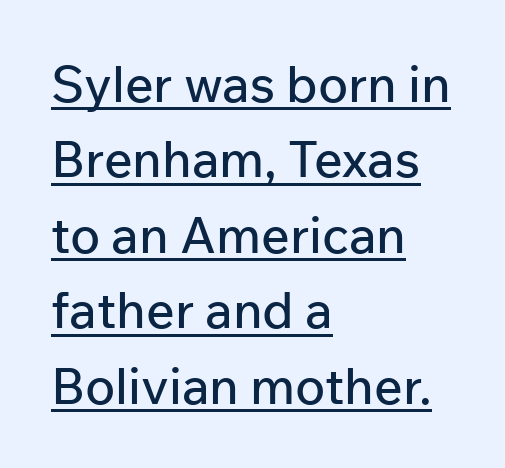
Q: Is the text italic (slanted)? A: No, it is upright.
Q: Is the typeface a serif or a sans-serif typeface? A: Sans-serif.
Q: Is the text underlined? A: Yes.
Q: How is the paragraph aligned? A: Left-aligned.
Q: Is the spacing between letters normal or unusually wide? A: Normal.
Q: Is the spacing between lines tight, normal or loose? A: Normal.
Q: Width (condensed, normal, or wide)? A: Normal.
Q: Stroke contrast? A: Low.
Q: x-height? A: Medium.
Q: Monospaced? A: No.
